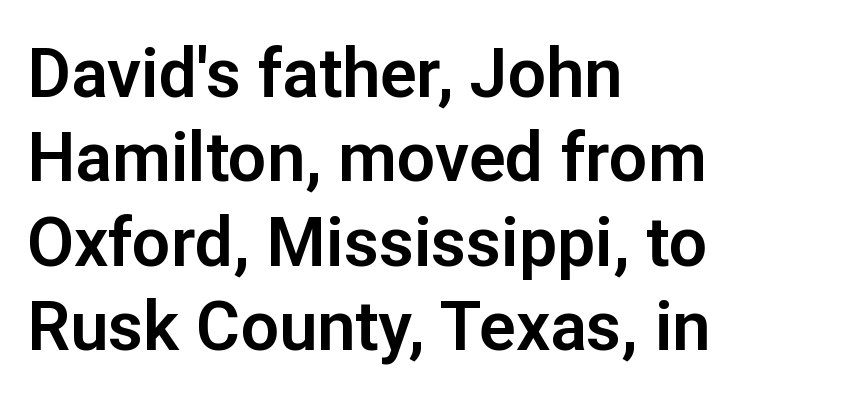
{"serif": "no", "italic": "no", "width": "normal", "stroke_contrast": "low", "x_height": "medium", "monospaced": "no", "underline": "no", "align": "left", "line_spacing_ratio": 1.24, "letter_spacing": "normal", "letter_spacing_em": 0.0, "glyph_px": 68}
